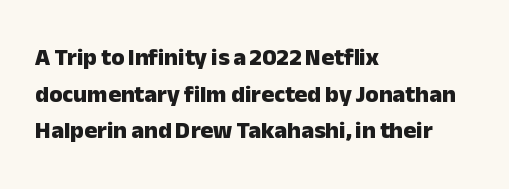
The image shows 24 px bold type, upright; set left-aligned, normal line spacing (1.53x), normal letter spacing, not underlined.
